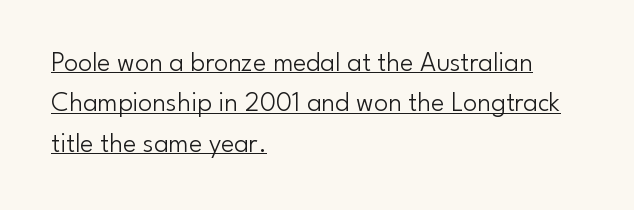
The image shows 28 px light sans-serif type, upright; set left-aligned, normal line spacing (1.44x), normal letter spacing, underlined; low stroke contrast and a small x-height.
